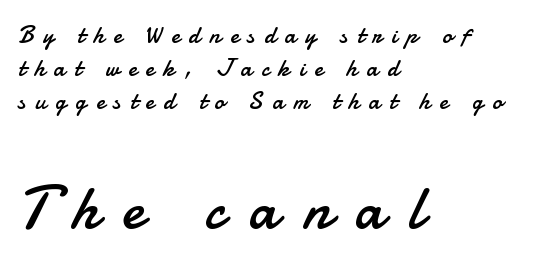
Spacing verdict: proportional, widths tailored to each character. The baseline area is clear. How would I describe the line gaps? Plain and ordinary. Letter spacing: wide. The designer went with a sans here, leaving each stem footless.
